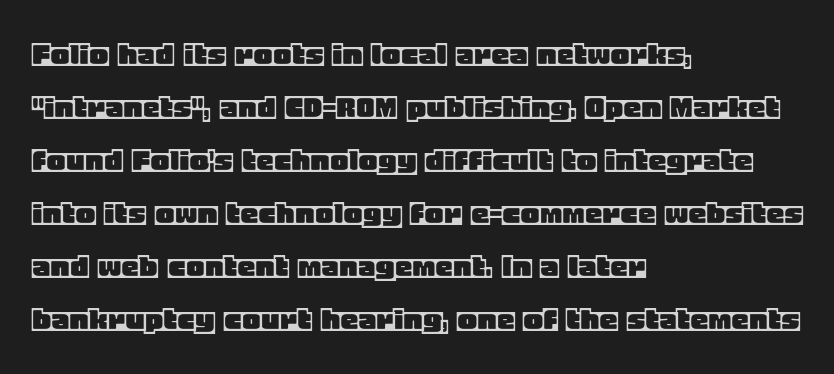
{"italic": "no", "width": "normal", "x_height": "large", "monospaced": "no", "underline": "no", "align": "left", "line_spacing": "normal", "line_spacing_ratio": 1.47, "letter_spacing": "normal", "letter_spacing_em": 0.0, "glyph_px": 36}
